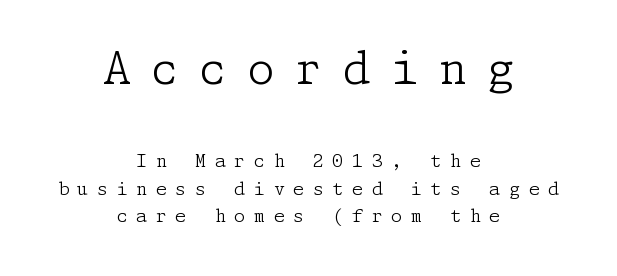
{"serif": "yes", "italic": "no", "bold": "no", "weight": "light", "width": "normal", "stroke_contrast": "low", "x_height": "medium", "underline": "no", "align": "center", "line_spacing": "normal", "line_spacing_ratio": 1.54, "letter_spacing": "wide", "letter_spacing_em": 0.47, "larger_block": "first", "size_ratio": 2.44, "glyph_px": 44}
